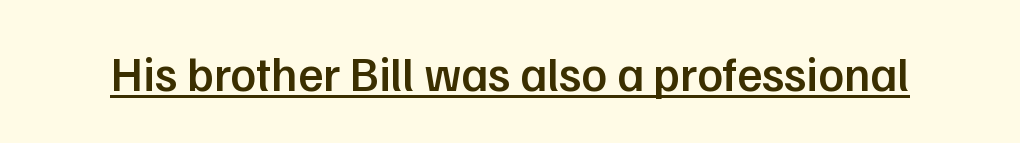
Q: Is the text bold? A: Semi-bold.
Q: Is the text italic (slanted)? A: No, it is upright.
Q: Is the typeface a serif or a sans-serif typeface? A: Sans-serif.
Q: Is the text underlined? A: Yes.
Q: Is the spacing between letters normal or unusually wide? A: Normal.
Q: Width (condensed, normal, or wide)? A: Normal.
Q: Stroke contrast? A: Low.
Q: x-height? A: Medium.
Q: Monospaced? A: No.
